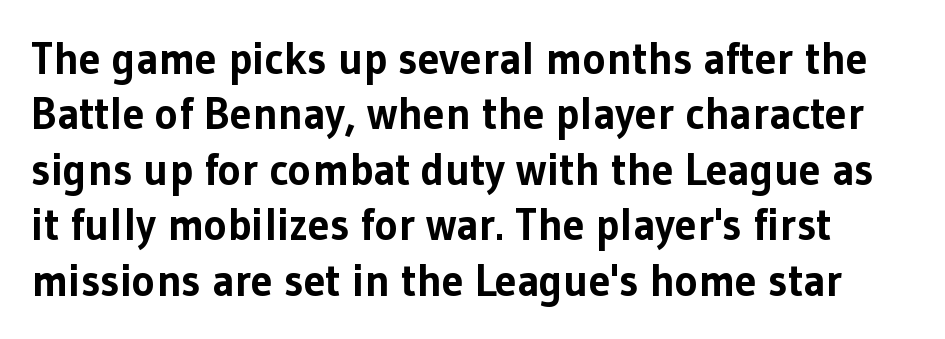
The image shows 44 px bold sans-serif type, upright; set normal line spacing (1.26x), normal letter spacing, not underlined; low stroke contrast and a medium x-height.
